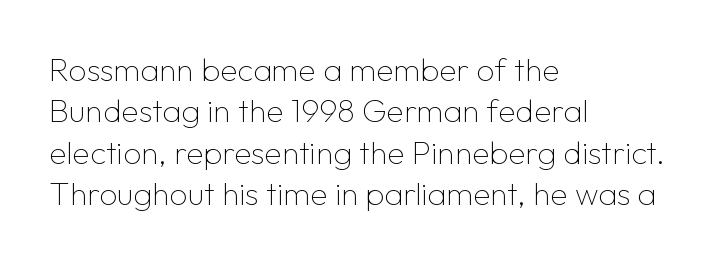
Q: Is the text bold? A: No.
Q: Is the text italic (slanted)? A: No, it is upright.
Q: Is the typeface a serif or a sans-serif typeface? A: Sans-serif.
Q: Is the text underlined? A: No.
Q: How is the paragraph aligned? A: Left-aligned.
Q: Is the spacing between letters normal or unusually wide? A: Normal.
Q: Is the spacing between lines tight, normal or loose? A: Normal.
Q: Width (condensed, normal, or wide)? A: Normal.
Q: Stroke contrast? A: Low.
Q: x-height? A: Medium.
Q: Monospaced? A: No.
